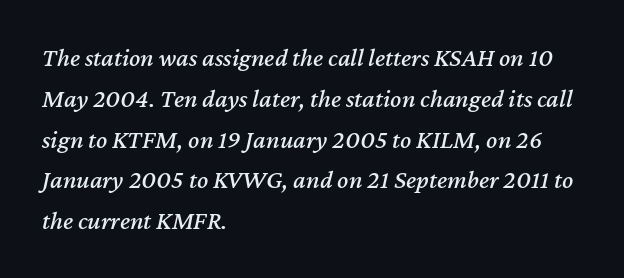
Students, note that the glyphs here touch the page at normal intervals. This rendering features lettering with no underline. Caption: multi-line text, flush left, ragged right. Evenly set lines give the paragraph a standard silhouette. The rendering applies a slant to the glyphs.
